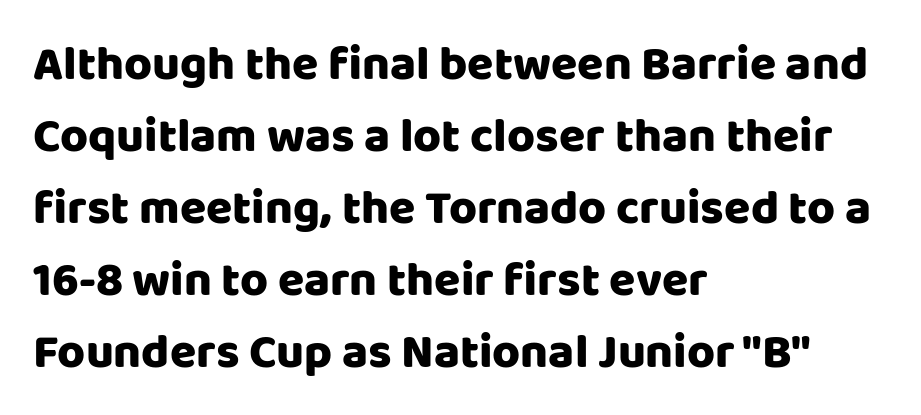
{"serif": "no", "italic": "no", "width": "normal", "stroke_contrast": "low", "x_height": "large", "monospaced": "no", "underline": "no", "align": "left", "line_spacing": "normal", "line_spacing_ratio": 1.5, "letter_spacing": "normal", "letter_spacing_em": 0.0, "glyph_px": 48}
